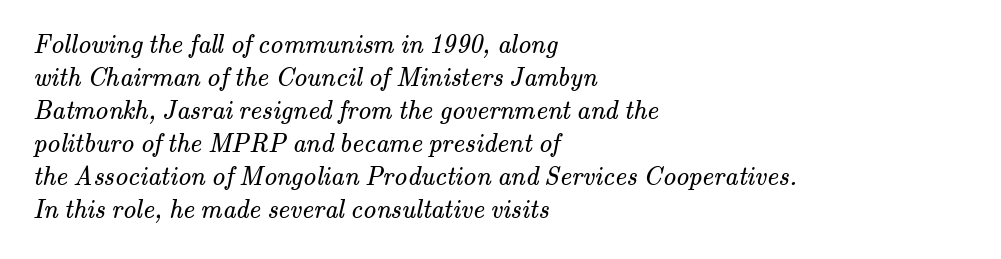
Q: Is the text bold? A: No.
Q: Is the text underlined? A: No.
Q: How is the paragraph aligned? A: Left-aligned.
Q: Is the spacing between letters normal or unusually wide? A: Normal.
Q: Is the spacing between lines tight, normal or loose? A: Normal.
